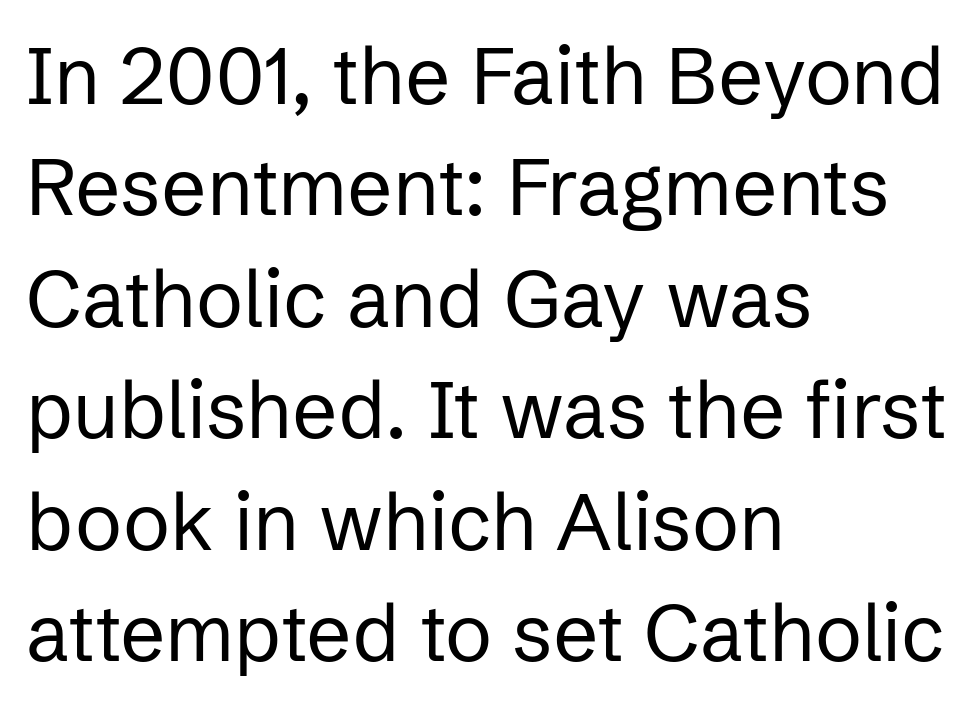
The image shows 79 px regular-weight sans-serif type, upright; set left-aligned, normal line spacing (1.41x), normal letter spacing, not underlined; low stroke contrast and a medium x-height.
